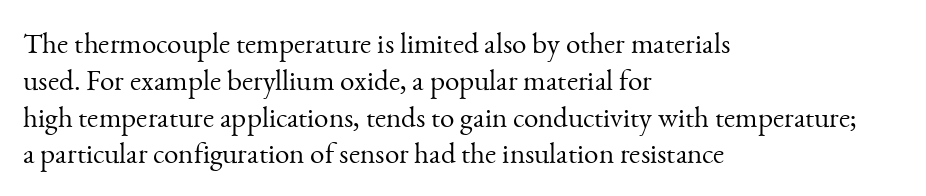
The block of text has a typical density, with ordinary space between rows. Tracking value appears to be zero — textbook default spacing. The paragraph has a hard left edge and a soft right edge. Note: serifs present on the glyphs. A bare baseline throughout the passage. Each letter keeps its own natural width here, so spacing adapts to shape.
